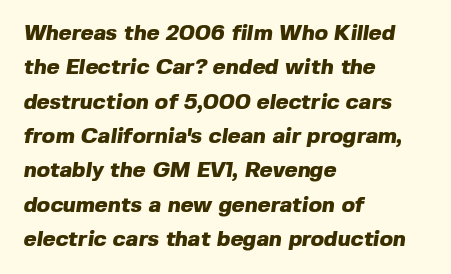
Q: Is the text bold? A: Yes.
Q: Is the text underlined? A: No.
Q: How is the paragraph aligned? A: Left-aligned.
Q: Is the spacing between letters normal or unusually wide? A: Normal.
Q: Is the spacing between lines tight, normal or loose? A: Normal.
